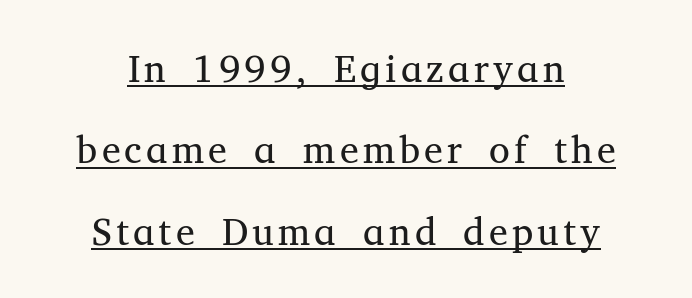
Q: Is the text bold? A: No.
Q: Is the text italic (slanted)? A: No, it is upright.
Q: Is the typeface a serif or a sans-serif typeface? A: Serif.
Q: Is the text underlined? A: Yes.
Q: How is the paragraph aligned? A: Centered.
Q: Is the spacing between lines tight, normal or loose? A: Loose.
Q: Width (condensed, normal, or wide)? A: Normal.
Q: Stroke contrast? A: Medium.
Q: x-height? A: Medium.
Q: Monospaced? A: No.
